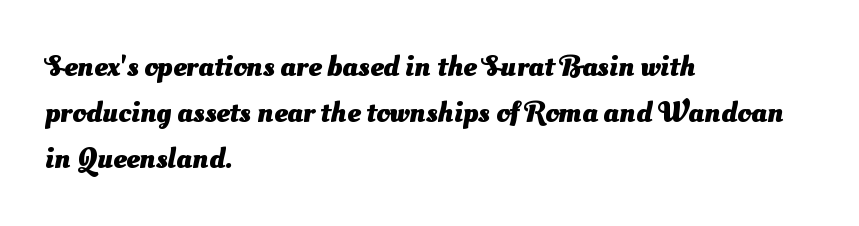
{"serif": "no", "bold": "yes", "weight": "heavy", "width": "normal", "stroke_contrast": "medium", "x_height": "small", "monospaced": "no", "underline": "no", "align": "left", "line_spacing": "normal", "line_spacing_ratio": 1.54, "letter_spacing": "normal", "letter_spacing_em": 0.0, "glyph_px": 30}
